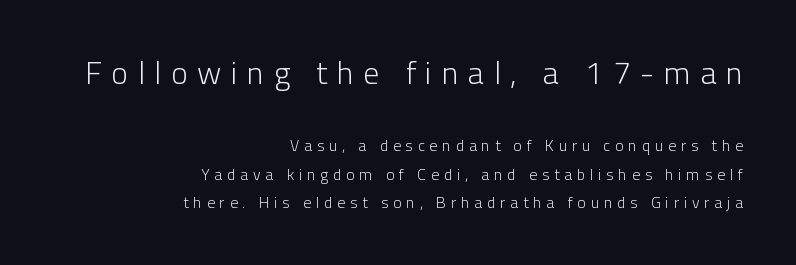
The image shows 32 px light sans-serif type, upright; set right-aligned, line spacing 1.77x, unusually wide letter spacing (+0.3 em), not underlined; the first (top) block is 2.0x larger; low stroke contrast and a medium x-height.
